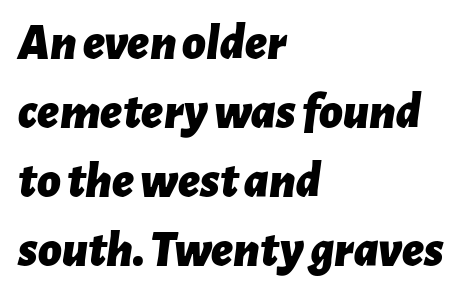
Words appear dense and cohesive because spacing is normal. Whoever set this chose a conventional vertical rhythm. These lines are set flush left with a ragged right edge. Plain, unruled lines of type. Varying glyph widths throughout — classic text-font behaviour.
